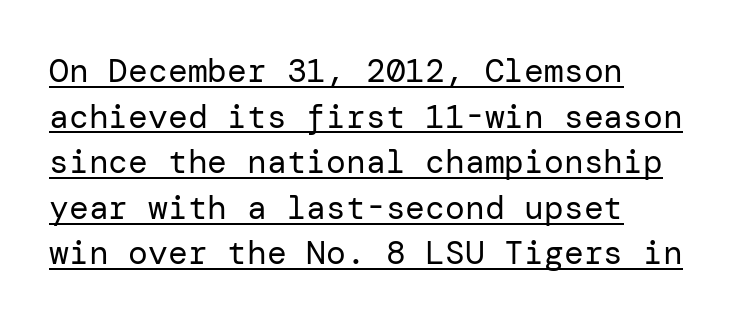
{"serif": "no", "italic": "no", "bold": "no", "weight": "regular", "width": "normal", "stroke_contrast": "low", "x_height": "medium", "underline": "yes", "align": "left", "line_spacing": "normal", "line_spacing_ratio": 1.38, "letter_spacing": "normal", "letter_spacing_em": 0.0, "glyph_px": 33}
